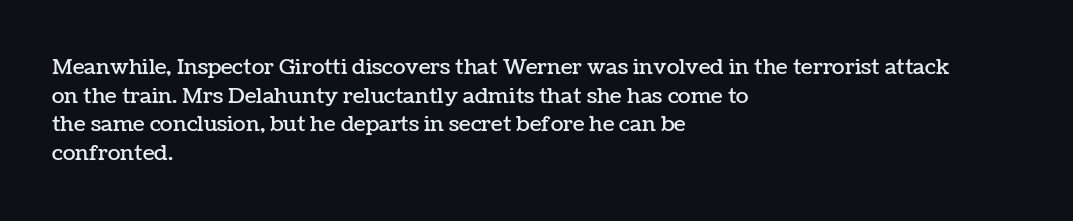
Q: Is the text italic (slanted)? A: No, it is upright.
Q: Is the text underlined? A: No.
Q: How is the paragraph aligned? A: Left-aligned.
Q: Is the spacing between letters normal or unusually wide? A: Normal.
Q: Is the spacing between lines tight, normal or loose? A: Normal.
